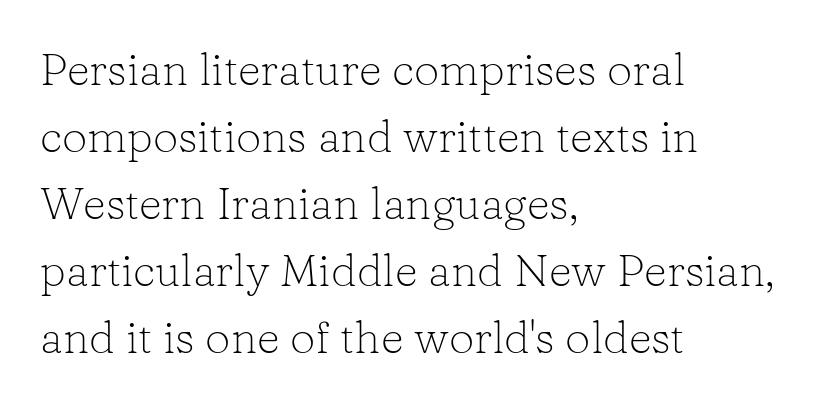
Q: Is the text bold? A: No.
Q: Is the text italic (slanted)? A: No, it is upright.
Q: Is the typeface a serif or a sans-serif typeface? A: Serif.
Q: Is the text underlined? A: No.
Q: How is the paragraph aligned? A: Left-aligned.
Q: Is the spacing between letters normal or unusually wide? A: Normal.
Q: Is the spacing between lines tight, normal or loose? A: Normal.
Q: Width (condensed, normal, or wide)? A: Normal.
Q: Stroke contrast? A: Low.
Q: x-height? A: Medium.
Q: Monospaced? A: No.
